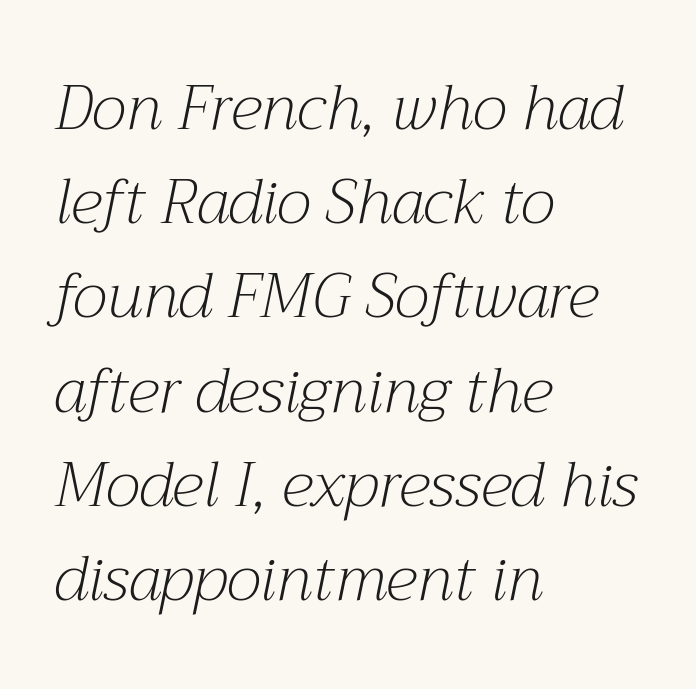
{"serif": "yes", "italic": "yes", "lean": "right", "slant_degrees": 12, "bold": "no", "weight": "light", "width": "normal", "stroke_contrast": "medium", "x_height": "medium", "monospaced": "no", "underline": "no", "align": "left", "line_spacing": "normal", "line_spacing_ratio": 1.52, "letter_spacing": "normal", "letter_spacing_em": 0.0, "glyph_px": 62}
